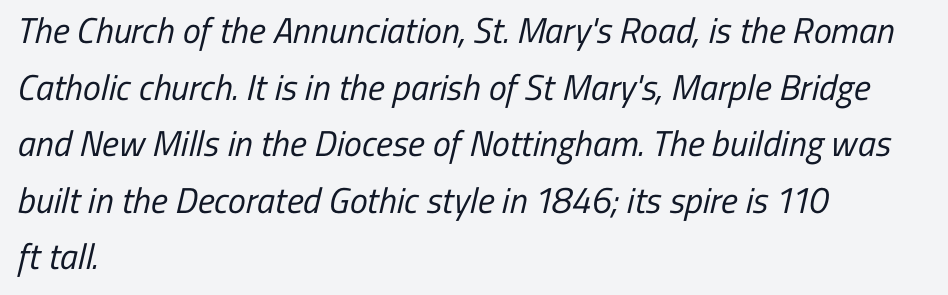
Q: Is the text bold? A: No.
Q: Is the typeface a serif or a sans-serif typeface? A: Sans-serif.
Q: Is the text underlined? A: No.
Q: How is the paragraph aligned? A: Left-aligned.
Q: Is the spacing between letters normal or unusually wide? A: Normal.
Q: Is the spacing between lines tight, normal or loose? A: Normal.
Q: Width (condensed, normal, or wide)? A: Condensed.
Q: Stroke contrast? A: Low.
Q: x-height? A: Medium.
Q: Monospaced? A: No.
